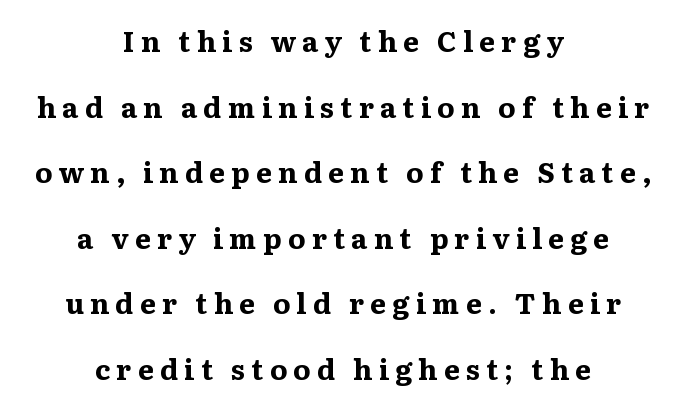
The horizontal fit of the characters is loose and conspicuously gappy. Posture: upright roman. A bare baseline throughout the passage. The compositor balanced each line on the midline. I'd call this a serif setting — the letters wear small feet. Summary of vertical rhythm: relaxed, with wide interline spacing.
